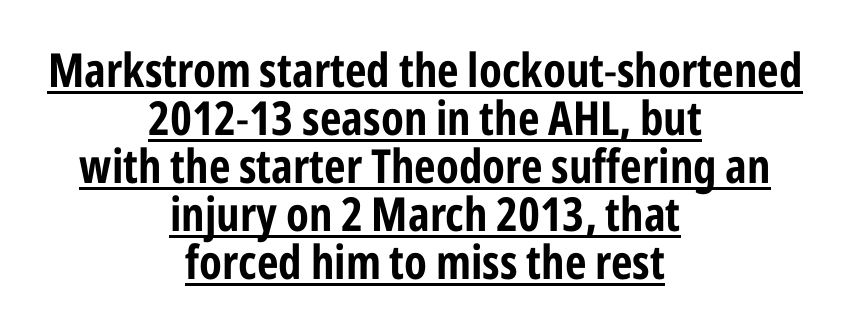
Q: Is the text italic (slanted)? A: No, it is upright.
Q: Is the typeface a serif or a sans-serif typeface? A: Sans-serif.
Q: Is the text underlined? A: Yes.
Q: How is the paragraph aligned? A: Centered.
Q: Is the spacing between letters normal or unusually wide? A: Normal.
Q: Is the spacing between lines tight, normal or loose? A: Tight.
Q: Width (condensed, normal, or wide)? A: Condensed.
Q: Stroke contrast? A: Low.
Q: x-height? A: Medium.
Q: Monospaced? A: No.
